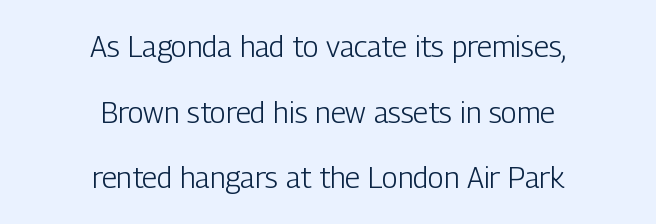
When letters stand straight like this, we call the style roman or upright. Spacing verdict: proportional, widths tailored to each character. Anything drawn beneath the words? Only blank space. The designer dialed line spacing up above the default. Leftover space on each line is divided equally before and after the words.
